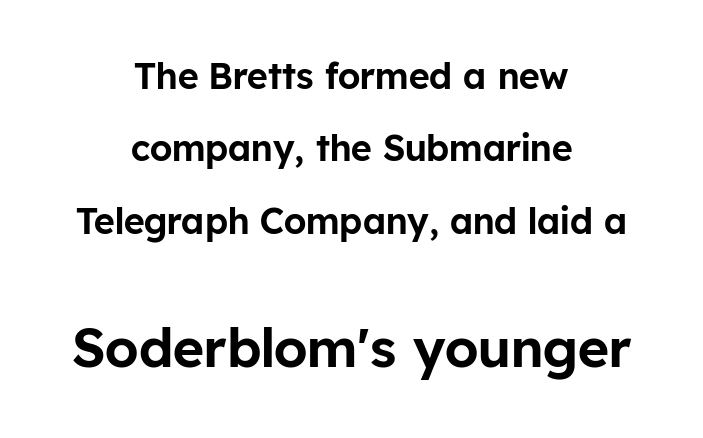
The rendering keeps characters at their native spacing. The type sits square on the baseline with zero lean. Vertically, the passage feels expansive, rows floating well apart. Words float on clear page, feet unadorned.
